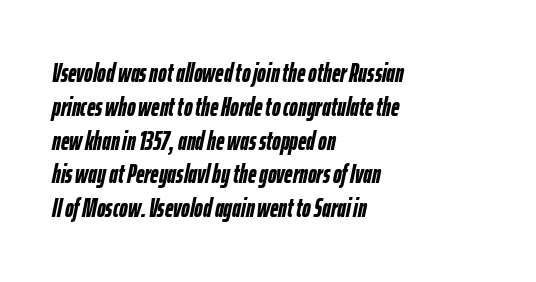
Q: Is the text bold? A: Yes.
Q: Is the text italic (slanted)? A: Yes, it leans right by about 12 degrees.
Q: Is the text underlined? A: No.
Q: How is the paragraph aligned? A: Left-aligned.
Q: Is the spacing between letters normal or unusually wide? A: Normal.
Q: Is the spacing between lines tight, normal or loose? A: Normal.
